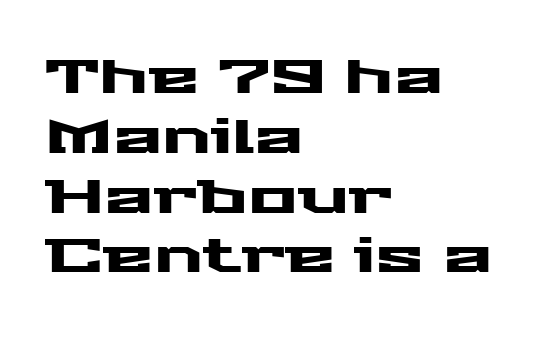
Baseline-to-baseline distance is the conventional proportion of letter height. This sample uses plain, unmodified letter spacing. Every character sits straight up, as roman type does. The paragraph shown leans on its left margin.
